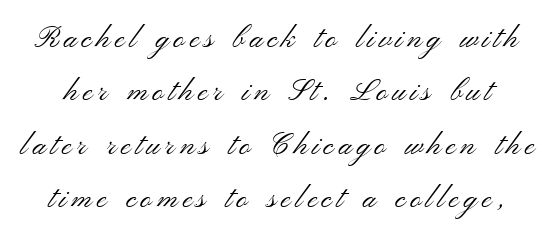
Q: Is the text bold? A: No.
Q: Is the text italic (slanted)? A: Yes.
Q: Is the typeface a serif or a sans-serif typeface? A: Sans-serif.
Q: Is the text underlined? A: No.
Q: Width (condensed, normal, or wide)? A: Wide.
Q: Stroke contrast? A: Medium.
Q: x-height? A: Small.
Q: Monospaced? A: No.
